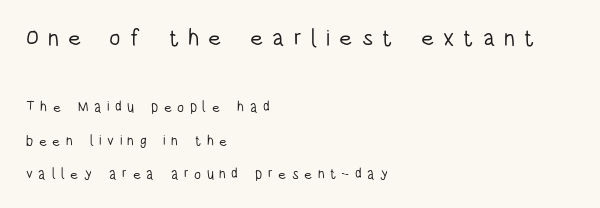
The image shows 23 px text type, upright; set left-aligned, loose line spacing (2.39x), unusually wide letter spacing (+0.39 em), not underlined; the first (top) block is 1.64x larger.
